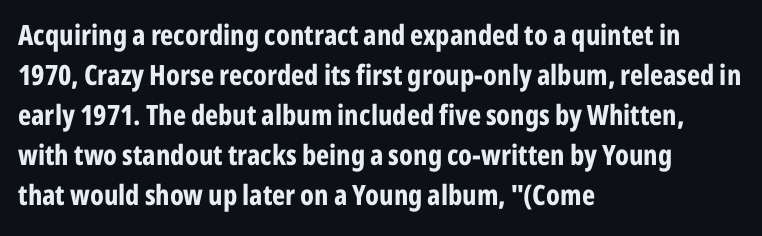
Italic: no, the glyphs are upright roman. Glance below the letters and you will spot only blank space. Tracking here is standard; glyphs follow each other at the usual distance. Regarding serifs, this sample does without them. Notice how descenders clear the ascenders below comfortably — that's standard leading.
